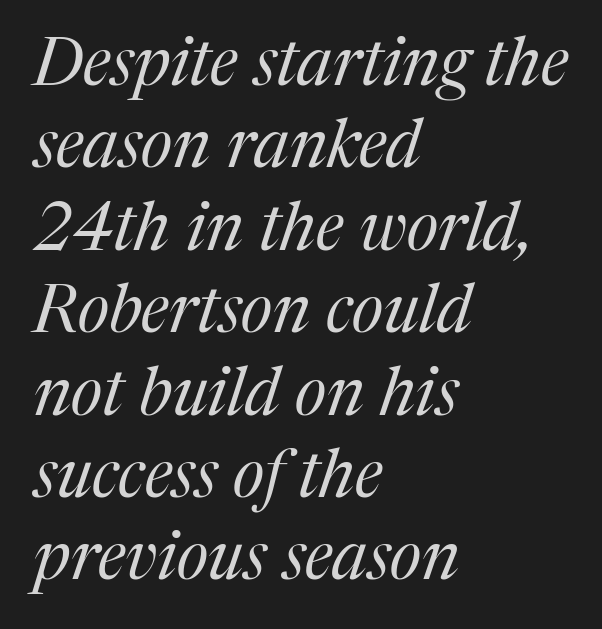
The strip under each line holds only bare page. Would a proofreader flag this as italicized? Yes. Here the designer chose a conventional face with non-uniform glyph widths. Vertical stems look standard width or narrower in stroke. Does extra space separate the letters? No, they use regular spacing.
